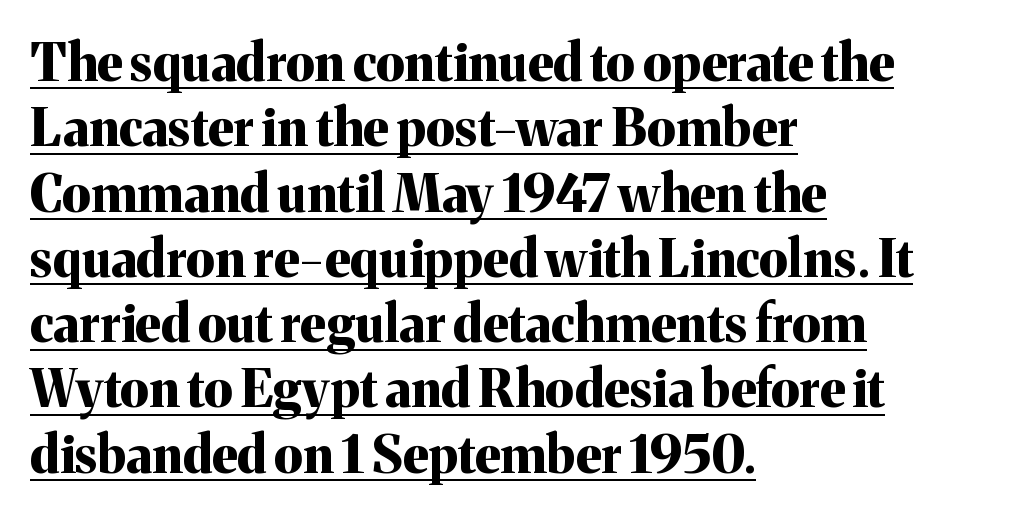
The image shows 51 px bold serif type, upright; set left-aligned, normal line spacing (1.28x), normal letter spacing, underlined; medium stroke contrast and a medium x-height.
